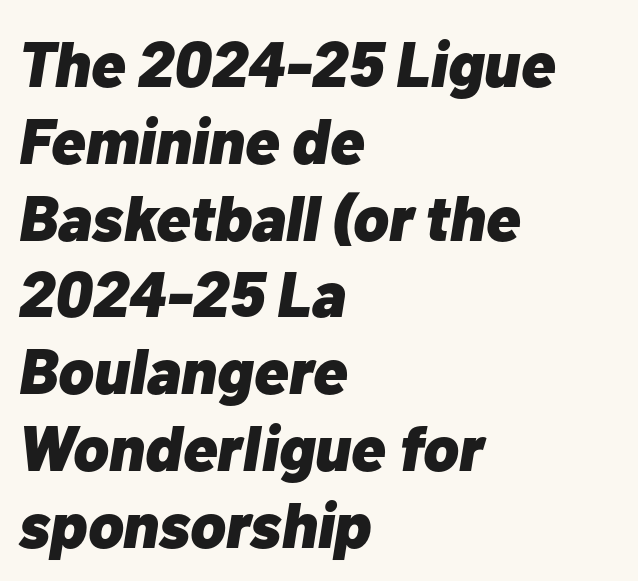
The image shows 64 px heavy type, italic (leaning right); set left-aligned, line spacing 1.2x, normal letter spacing, not underlined; low stroke contrast and a medium x-height.
